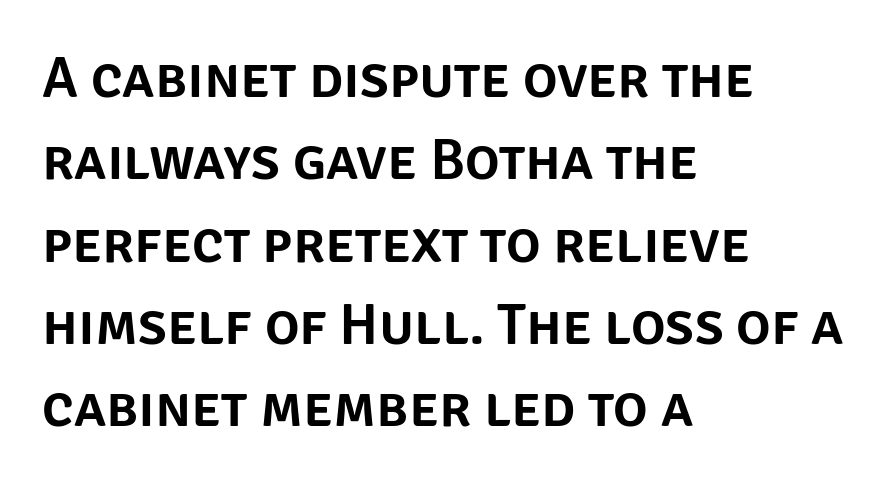
This is the regular roman posture of the typeface. Summary of vertical rhythm: regular, with standard interline spacing. The baseline area is clear. Is the block centered? No — it sits flush against the left margin. Nothing sits at the stroke ends, so this counts as sans-serif. The face used here is proportionally spaced, like ordinary book or web type.
